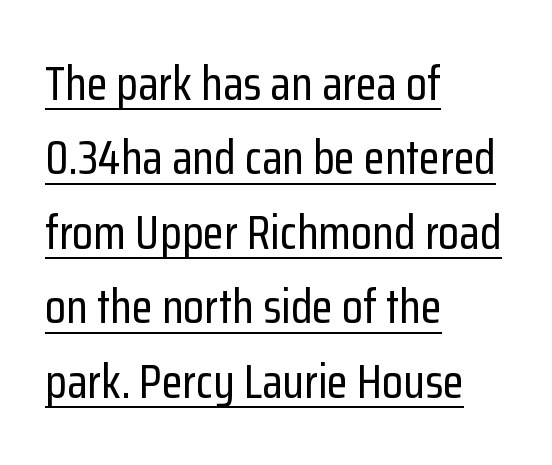
The image shows 48 px condensed sans-serif type, upright; set left-aligned, normal line spacing (1.55x), normal letter spacing, underlined; low stroke contrast and a medium x-height.
